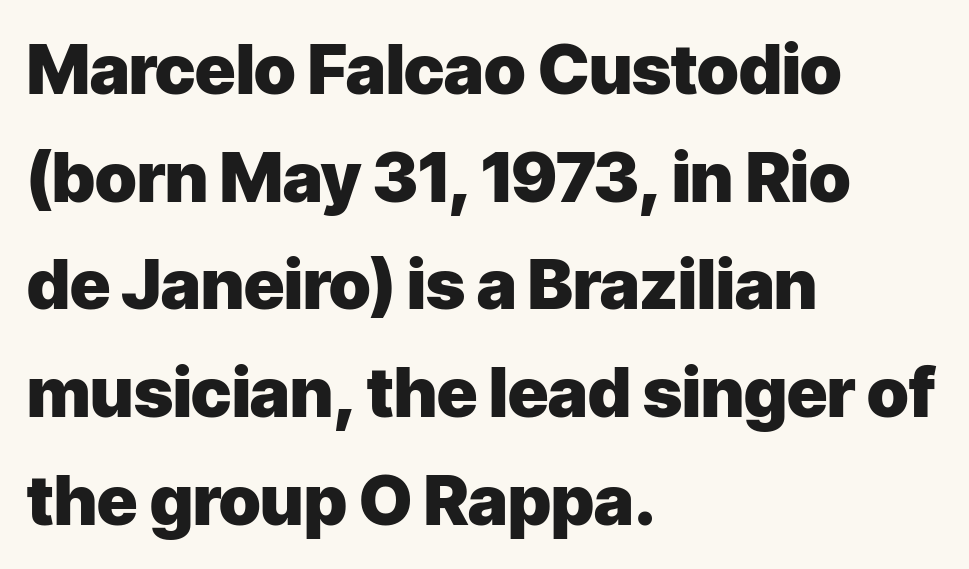
The image shows 69 px heavy sans-serif type, upright; set left-aligned, normal line spacing (1.56x), normal letter spacing, not underlined; low stroke contrast and a medium x-height.
